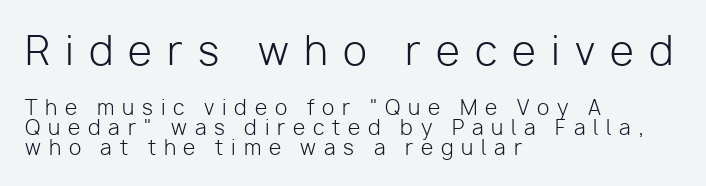
Is the lower block the larger one? No — the upper block carries the bigger type. The face used here is a sans, in the tradition of grotesques and geometrics. Here the designer chose a conventional face with non-uniform glyph widths. Every character sits straight up, as roman type does.
